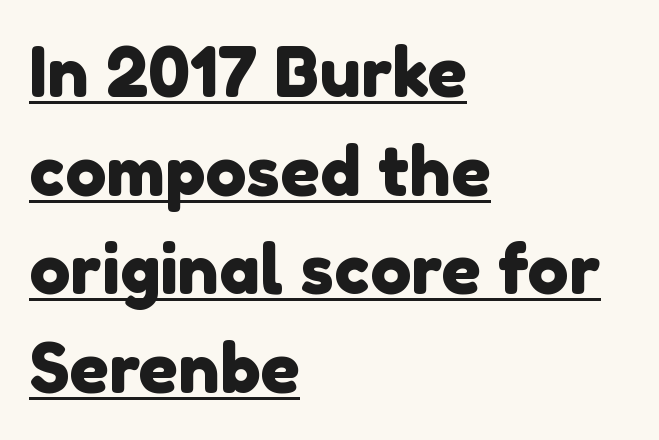
Character widths vary here, with narrow letters taking less room than wide ones. The text block is weighted toward the left margin, trailing off unevenly rightward. Note: no serifs on the glyphs. Reading down the column, the eye jumps a familiar distance to each next line.
